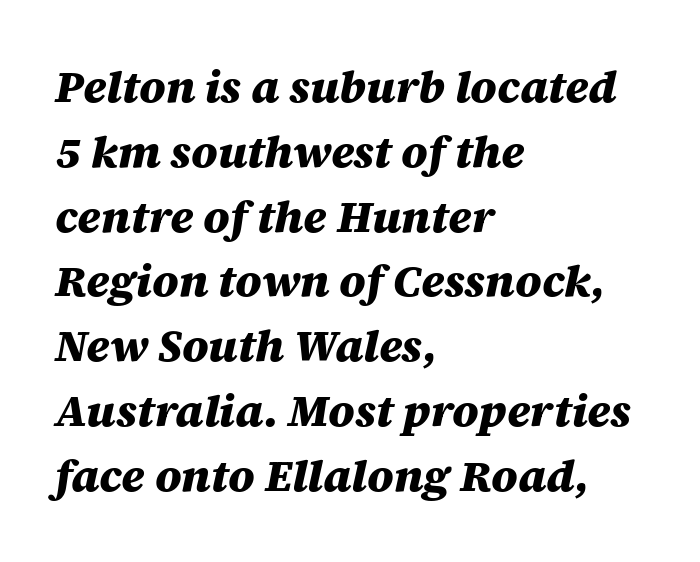
{"italic": "yes", "lean": "right", "slant_degrees": 12, "bold": "yes", "weight": "heavy", "width": "normal", "stroke_contrast": "medium", "x_height": "large", "monospaced": "no", "underline": "no", "align": "left", "line_spacing": "normal", "line_spacing_ratio": 1.44, "letter_spacing": "normal", "letter_spacing_em": 0.0, "glyph_px": 45}
